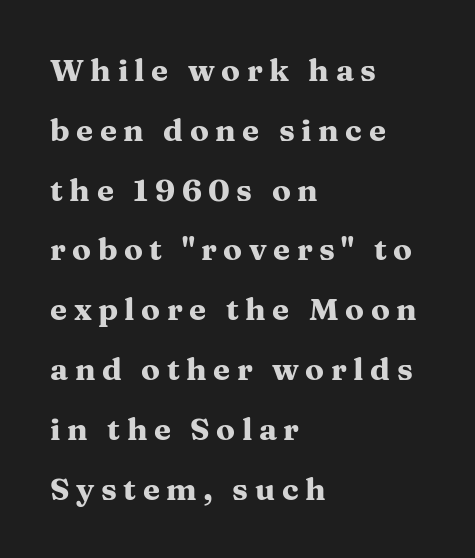
Vertically, the passage feels expansive, rows floating well apart. Letter spacing: wide. Characters remain perfectly vertical along every line. Is this a fixed-width face? No — the glyphs have proportional, varying widths. The ragged edge is on the right, which tells us the setting is flush left.
